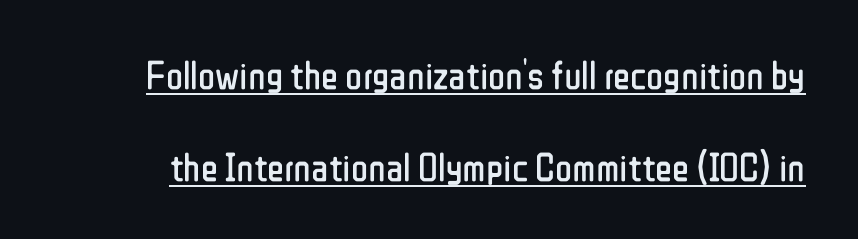
Q: Is the text bold? A: No.
Q: Is the text italic (slanted)? A: No, it is upright.
Q: Is the typeface a serif or a sans-serif typeface? A: Sans-serif.
Q: Is the text underlined? A: Yes.
Q: Is the spacing between letters normal or unusually wide? A: Normal.
Q: Is the spacing between lines tight, normal or loose? A: Loose.
Q: Width (condensed, normal, or wide)? A: Condensed.
Q: Stroke contrast? A: Low.
Q: x-height? A: Medium.
Q: Monospaced? A: No.
